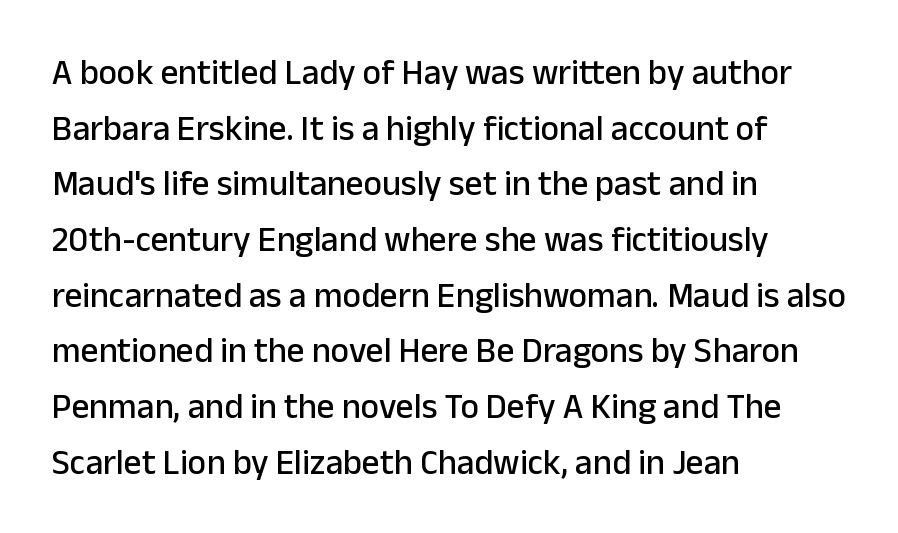
Q: Is the text italic (slanted)? A: No, it is upright.
Q: Is the typeface a serif or a sans-serif typeface? A: Sans-serif.
Q: Is the text underlined? A: No.
Q: How is the paragraph aligned? A: Left-aligned.
Q: Is the spacing between letters normal or unusually wide? A: Normal.
Q: Is the spacing between lines tight, normal or loose? A: Normal.
Q: Width (condensed, normal, or wide)? A: Normal.
Q: Stroke contrast? A: Low.
Q: x-height? A: Medium.
Q: Monospaced? A: No.
